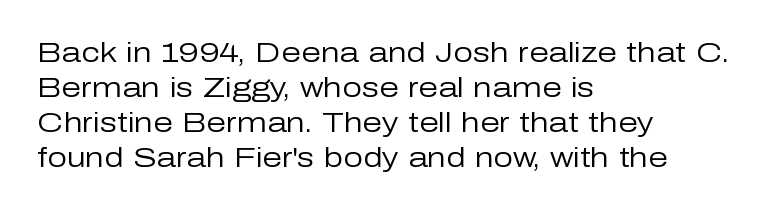
Q: Is the text bold? A: No.
Q: Is the text italic (slanted)? A: No, it is upright.
Q: Is the typeface a serif or a sans-serif typeface? A: Sans-serif.
Q: Is the text underlined? A: No.
Q: How is the paragraph aligned? A: Left-aligned.
Q: Is the spacing between letters normal or unusually wide? A: Normal.
Q: Is the spacing between lines tight, normal or loose? A: Normal.
Q: Width (condensed, normal, or wide)? A: Normal.
Q: Stroke contrast? A: Low.
Q: x-height? A: Medium.
Q: Monospaced? A: No.
